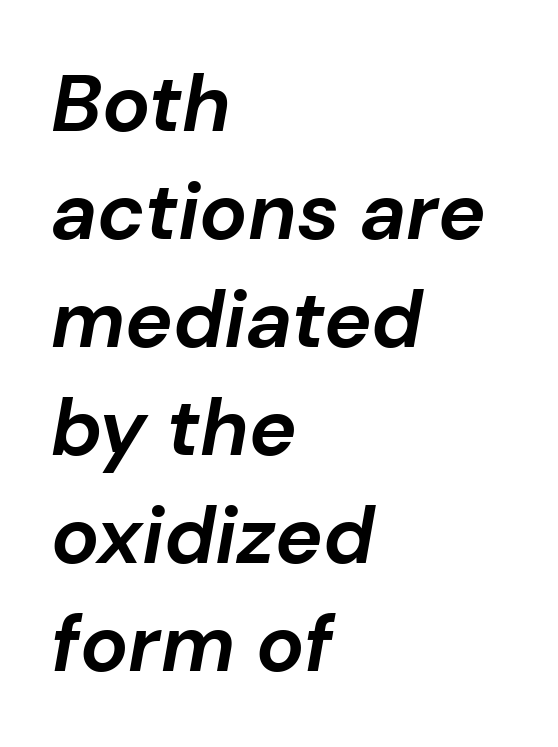
Q: Is the text bold? A: Yes.
Q: Is the text italic (slanted)? A: Yes, it leans right by about 10 degrees.
Q: Is the text underlined? A: No.
Q: How is the paragraph aligned? A: Left-aligned.
Q: Is the spacing between letters normal or unusually wide? A: Normal.
Q: Is the spacing between lines tight, normal or loose? A: Normal.
Q: Width (condensed, normal, or wide)? A: Normal.
Q: Stroke contrast? A: Low.
Q: x-height? A: Medium.
Q: Monospaced? A: No.
